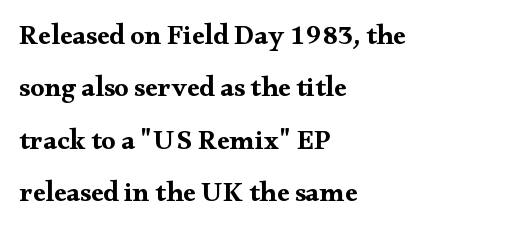
The image shows 28 px bold, wide serif type, upright; set left-aligned, line spacing 1.87x, normal letter spacing, not underlined; medium stroke contrast and a small x-height.
